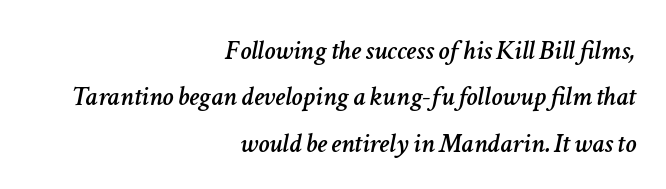
The image shows 28 px text type, italic (leaning right); set right-aligned, normal line spacing (1.66x), normal letter spacing, not underlined; low stroke contrast and a medium x-height.
